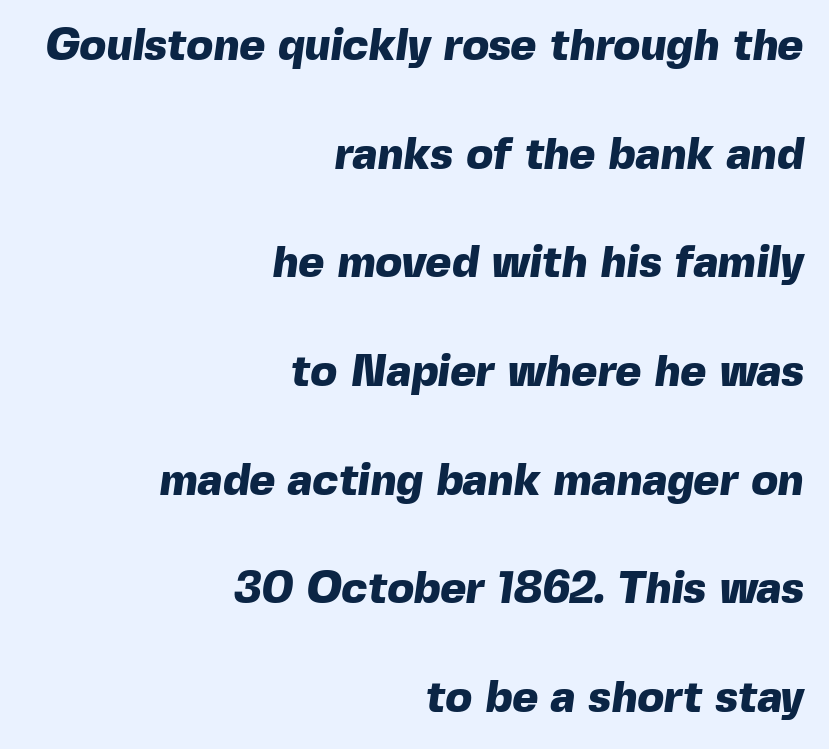
Q: Is the text bold? A: Yes.
Q: Is the typeface a serif or a sans-serif typeface? A: Sans-serif.
Q: Is the text underlined? A: No.
Q: How is the paragraph aligned? A: Right-aligned.
Q: Is the spacing between letters normal or unusually wide? A: Normal.
Q: Is the spacing between lines tight, normal or loose? A: Loose.
Q: Width (condensed, normal, or wide)? A: Normal.
Q: x-height? A: Medium.
Q: Monospaced? A: No.
